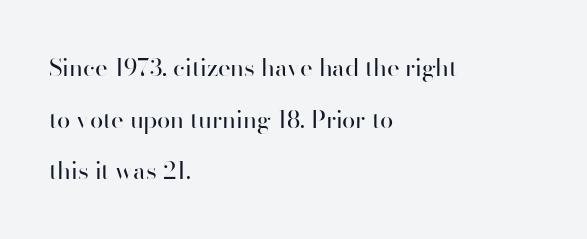
{"italic": "no", "bold": "no", "underline": "no", "align": "left", "line_spacing": "loose", "line_spacing_ratio": 2.15, "letter_spacing": "normal", "letter_spacing_em": 0.0, "glyph_px": 24}
